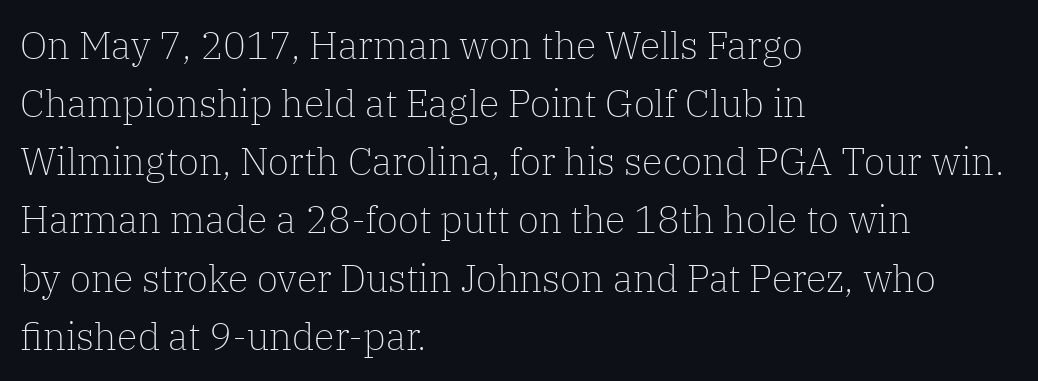
Teacher's note: observe the even left margin — that is flush-left alignment. The strokes carry an ordinary text weight at most. Tracking here is standard; glyphs follow each other at the usual distance. Nobody drew a line under any word here. Vertical strokes here are truly vertical.
